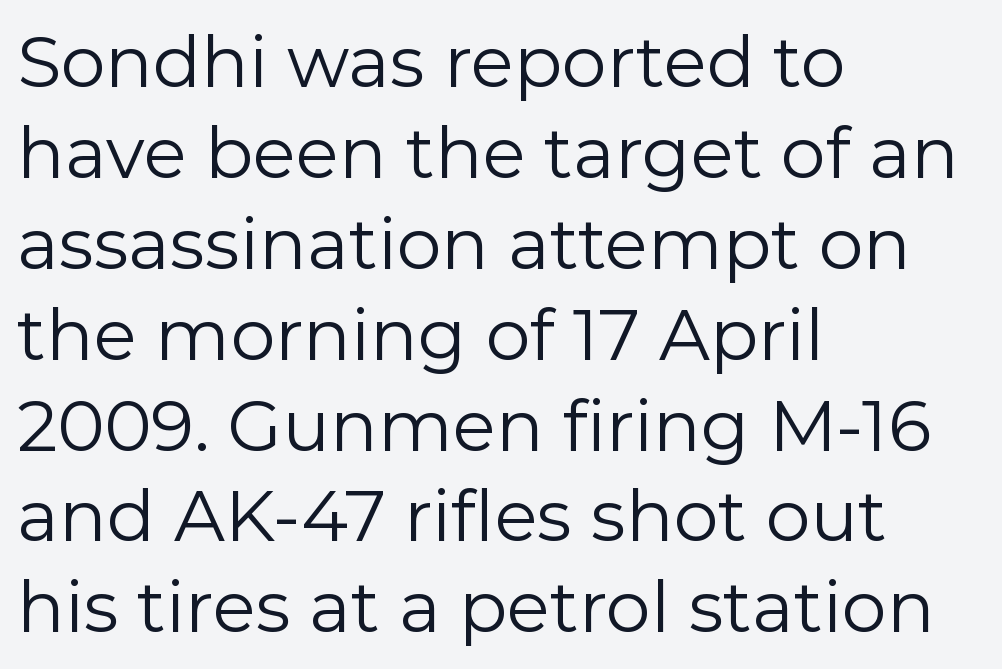
{"serif": "no", "italic": "no", "bold": "no", "weight": "regular", "width": "normal", "stroke_contrast": "low", "x_height": "medium", "monospaced": "no", "underline": "no", "align": "left", "line_spacing": "normal", "line_spacing_ratio": 1.28, "letter_spacing": "normal", "letter_spacing_em": 0.0, "glyph_px": 71}
